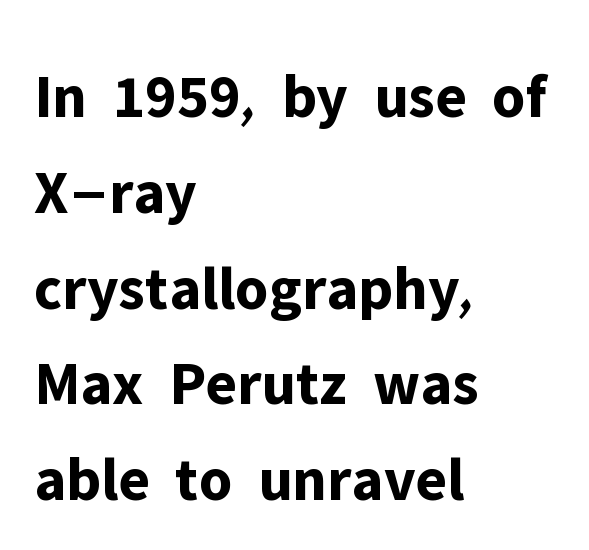
The image shows 63 px bold sans-serif type, upright; set left-aligned, normal line spacing (1.52x), normal letter spacing, not underlined; low stroke contrast and a medium x-height.
